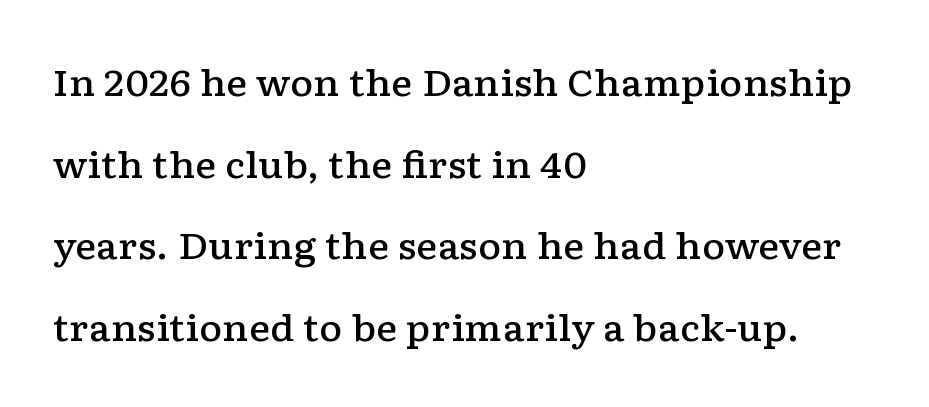
The image shows 36 px semibold, wide serif type, upright; set left-aligned, loose line spacing (2.27x), normal letter spacing, not underlined; low stroke contrast and a medium x-height.
